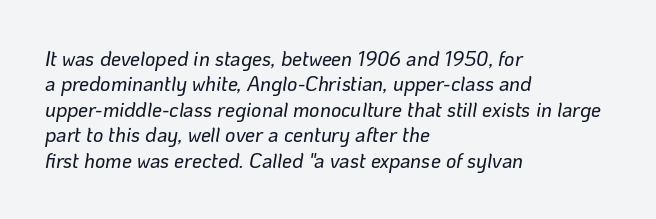
Slanted lettering throughout. Descender tails drop into unmarked territory. The lines are quadded left. Rows of type keep a routine distance in the vertical direction. The gaps between neighbouring characters are ordinary and unremarkable.
